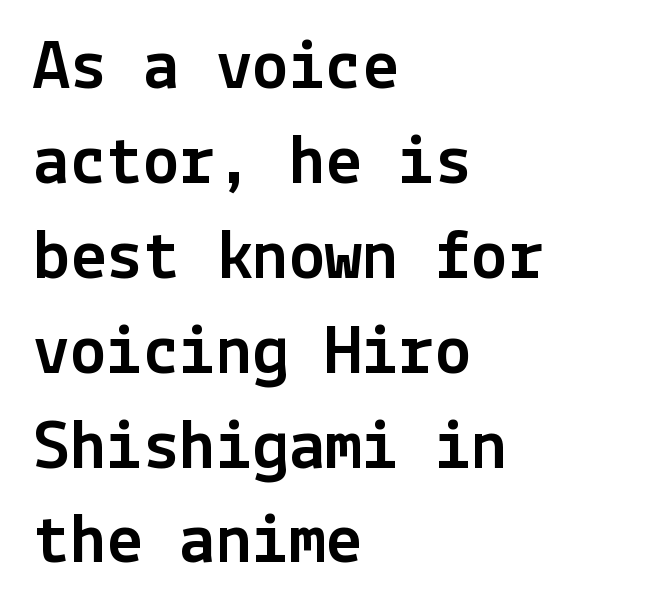
{"serif": "no", "italic": "no", "width": "normal", "x_height": "medium", "underline": "no", "align": "left", "line_spacing": "normal", "line_spacing_ratio": 1.3, "letter_spacing": "normal", "letter_spacing_em": 0.0, "glyph_px": 73}
